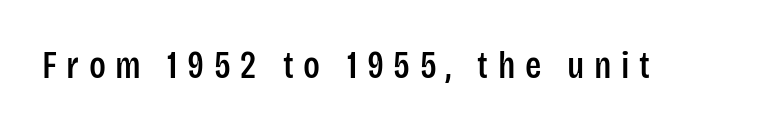
The image shows 38 px condensed sans-serif type, upright; set unusually wide letter spacing (+0.25 em), not underlined; low stroke contrast and a large x-height.
